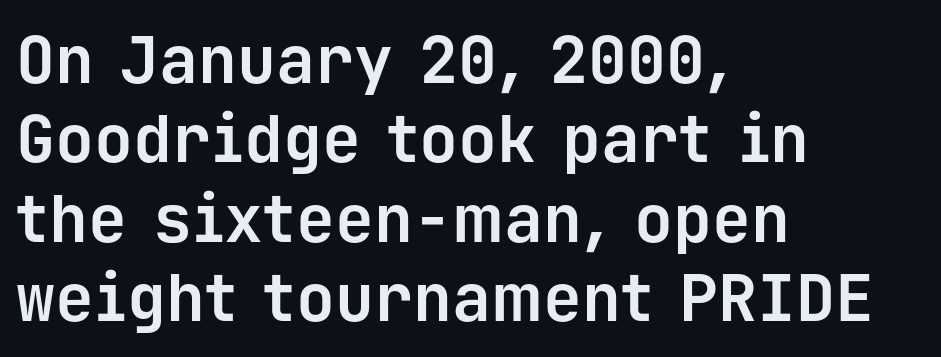
The paragraph shown leans on its left margin. The axis of the letterforms is exactly vertical. Inter-character spacing is left at the font's built-in metrics. Each glyph is drawn with heavy, bold strokes.
